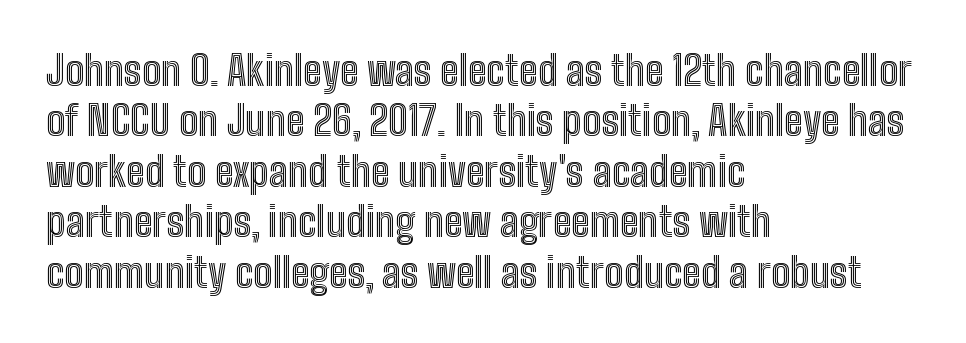
Regular leading. Letter spacing: default. The compositor pushed each line to the left boundary. The passage shown is typed in a proportional face where columns would drift.
